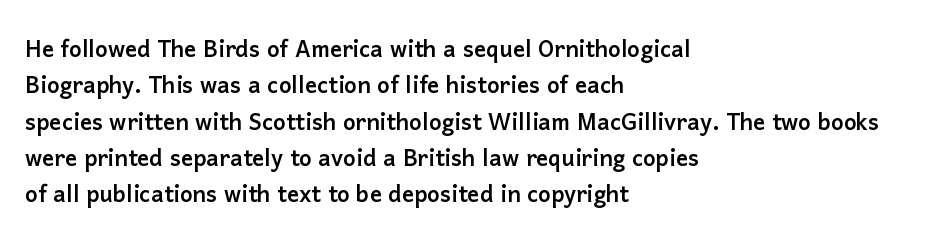
{"serif": "no", "italic": "no", "width": "normal", "stroke_contrast": "low", "x_height": "medium", "monospaced": "no", "underline": "no", "align": "left", "line_spacing_ratio": 1.21, "letter_spacing": "normal", "letter_spacing_em": 0.0, "glyph_px": 30}
